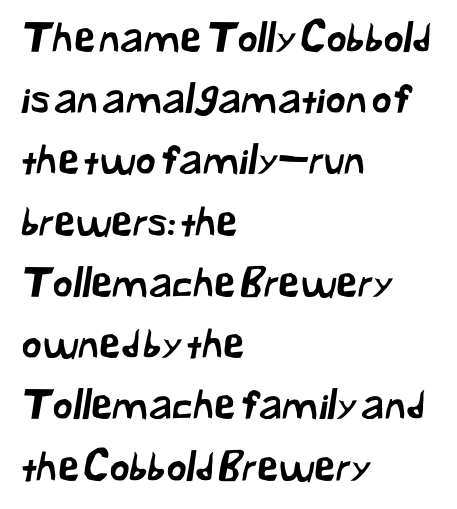
Q: Is the typeface a serif or a sans-serif typeface? A: Sans-serif.
Q: Is the text underlined? A: No.
Q: How is the paragraph aligned? A: Left-aligned.
Q: Is the spacing between letters normal or unusually wide? A: Normal.
Q: Is the spacing between lines tight, normal or loose? A: Normal.
Q: Width (condensed, normal, or wide)? A: Normal.
Q: Stroke contrast? A: Low.
Q: x-height? A: Medium.
Q: Monospaced? A: No.
